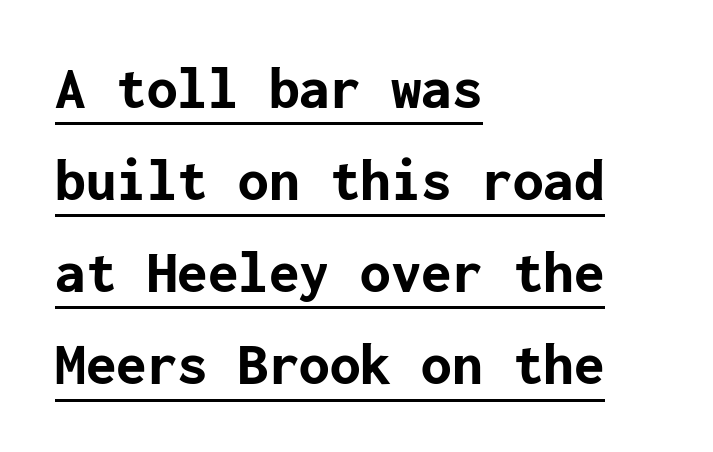
{"serif": "no", "italic": "no", "bold": "yes", "weight": "bold", "width": "normal", "stroke_contrast": "low", "x_height": "medium", "underline": "yes", "align": "left", "line_spacing": "normal", "line_spacing_ratio": 1.51, "letter_spacing": "normal", "letter_spacing_em": 0.0, "glyph_px": 61}
